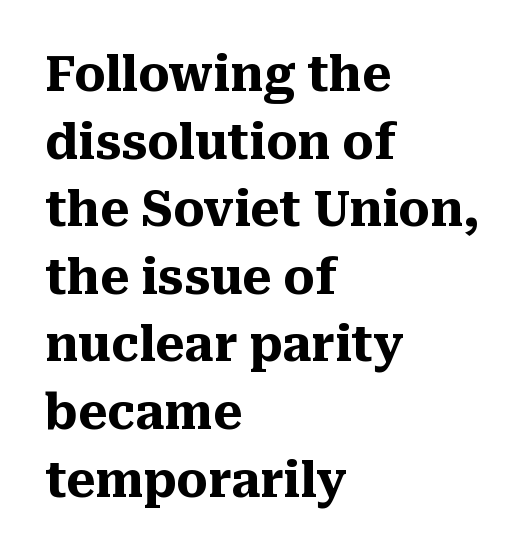
Which margin do the lines hug? The left one — the right edge is uneven. Examine the stroke ends and you'll spot serifs. Rows of type keep a routine distance in the vertical direction. Look at the stroke-to-counter ratio: heavy, a bold.
